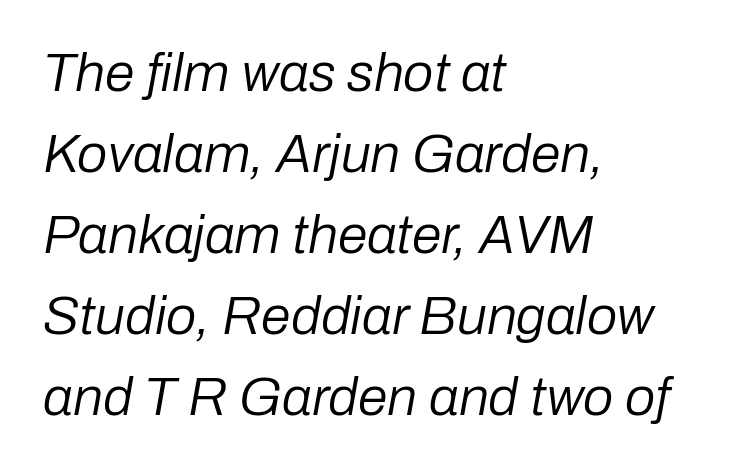
The image shows 54 px regular-weight type, italic (leaning right); set left-aligned, normal line spacing (1.5x), normal letter spacing, not underlined; low stroke contrast and a medium x-height.
